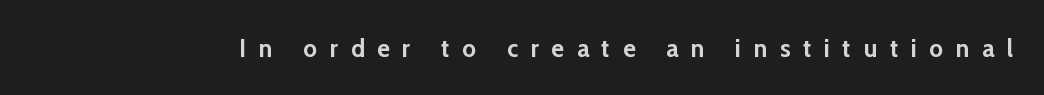
Q: Is the text bold? A: Yes.
Q: Is the text italic (slanted)? A: No, it is upright.
Q: Is the text underlined? A: No.
Q: Is the spacing between letters normal or unusually wide? A: Unusually wide.
